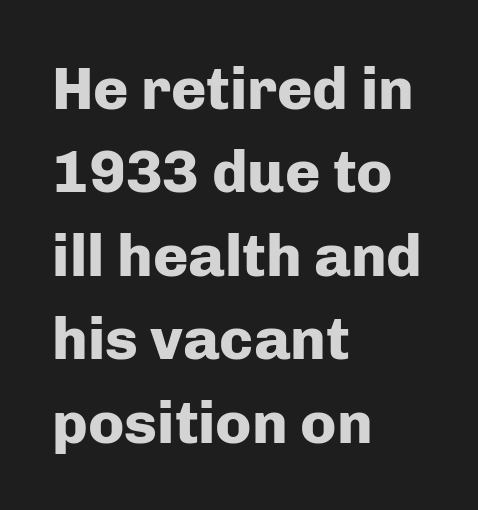
The image shows 60 px heavy sans-serif type, upright; set left-aligned, normal line spacing (1.39x), normal letter spacing, not underlined; low stroke contrast and a medium x-height.
